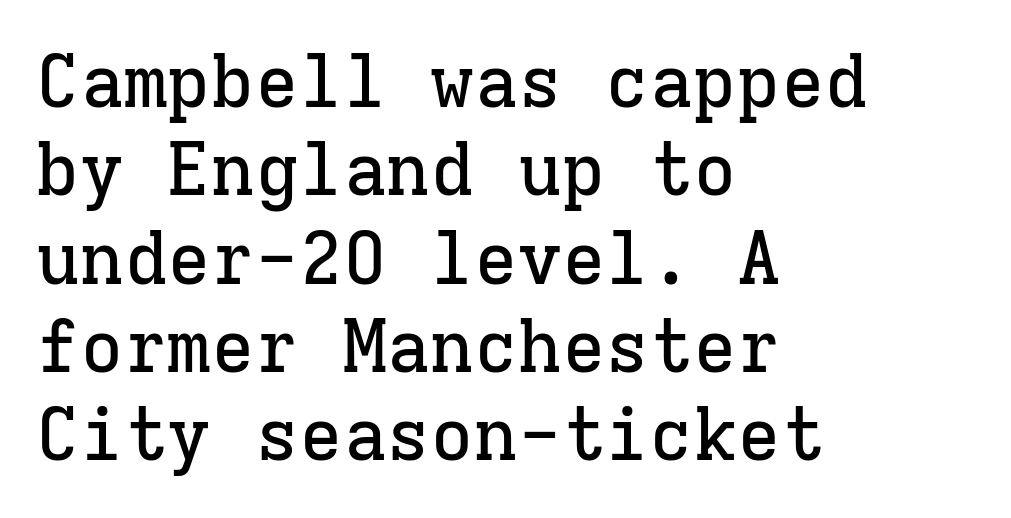
Q: Is the text italic (slanted)? A: No, it is upright.
Q: Is the typeface a serif or a sans-serif typeface? A: Serif.
Q: Is the text underlined? A: No.
Q: How is the paragraph aligned? A: Left-aligned.
Q: Is the spacing between letters normal or unusually wide? A: Normal.
Q: Width (condensed, normal, or wide)? A: Normal.
Q: Stroke contrast? A: Low.
Q: x-height? A: Medium.
Q: Monospaced? A: Yes.
